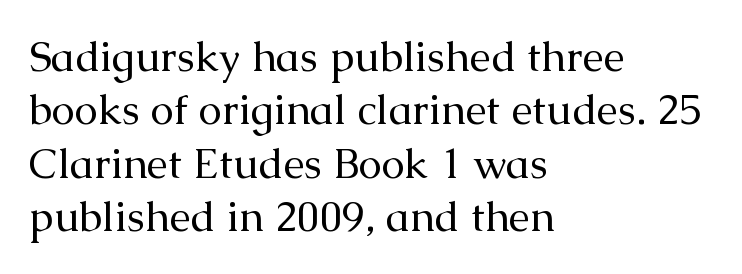
{"serif": "yes", "italic": "no", "bold": "no", "weight": "regular", "width": "normal", "stroke_contrast": "medium", "x_height": "medium", "monospaced": "no", "underline": "no", "align": "left", "line_spacing": "normal", "line_spacing_ratio": 1.27, "letter_spacing": "normal", "letter_spacing_em": 0.0, "glyph_px": 42}
